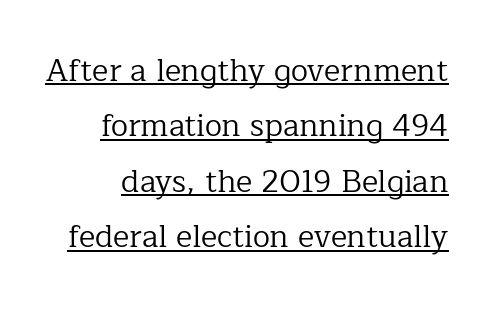
The image shows 31 px regular-weight serif type, upright; set line spacing 1.79x, normal letter spacing, underlined; low stroke contrast and a medium x-height.
